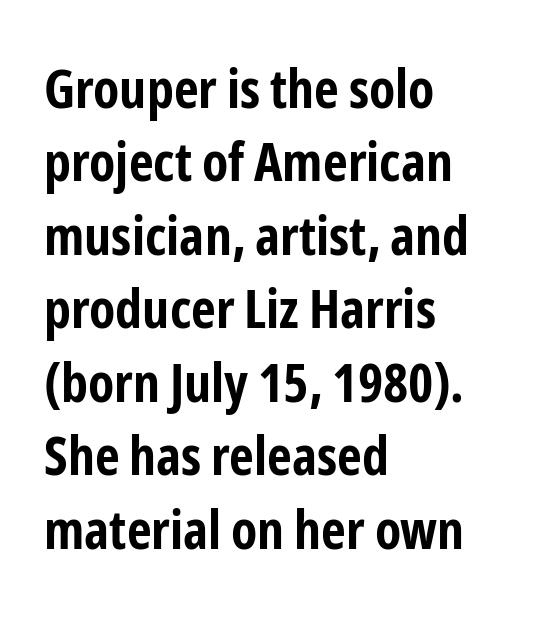
{"serif": "no", "italic": "no", "bold": "yes", "weight": "bold", "width": "condensed", "stroke_contrast": "low", "x_height": "medium", "monospaced": "no", "underline": "no", "align": "left", "line_spacing": "normal", "line_spacing_ratio": 1.36, "letter_spacing": "normal", "letter_spacing_em": 0.0, "glyph_px": 54}
